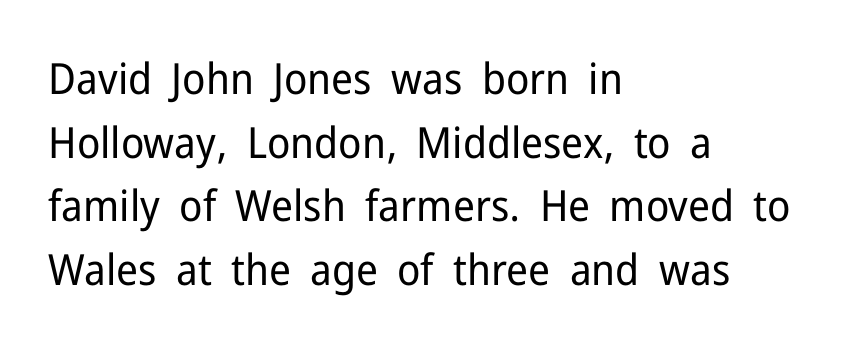
The image shows 43 px regular-weight sans-serif type, upright; set left-aligned, normal line spacing (1.48x), normal letter spacing, not underlined; low stroke contrast and a medium x-height.
